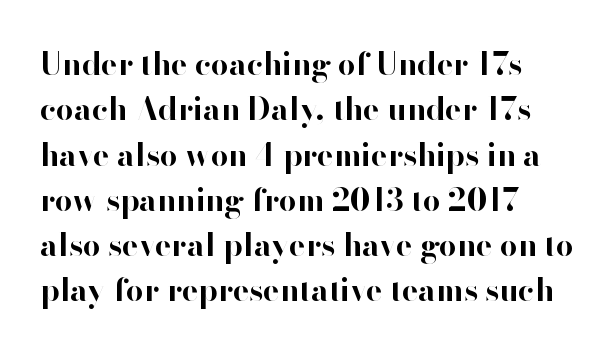
Q: Is the text bold? A: Yes.
Q: Is the text italic (slanted)? A: No, it is upright.
Q: Is the typeface a serif or a sans-serif typeface? A: Sans-serif.
Q: Is the text underlined? A: No.
Q: How is the paragraph aligned? A: Left-aligned.
Q: Is the spacing between letters normal or unusually wide? A: Normal.
Q: Is the spacing between lines tight, normal or loose? A: Normal.
Q: Width (condensed, normal, or wide)? A: Normal.
Q: Stroke contrast? A: High.
Q: x-height? A: Small.
Q: Monospaced? A: No.
